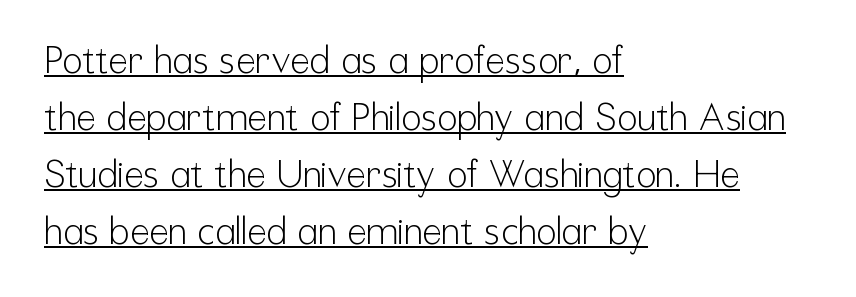
{"serif": "no", "italic": "no", "bold": "no", "weight": "light", "width": "condensed", "stroke_contrast": "low", "x_height": "medium", "monospaced": "no", "underline": "yes", "align": "left", "line_spacing": "normal", "line_spacing_ratio": 1.54, "letter_spacing": "normal", "letter_spacing_em": 0.0, "glyph_px": 37}
